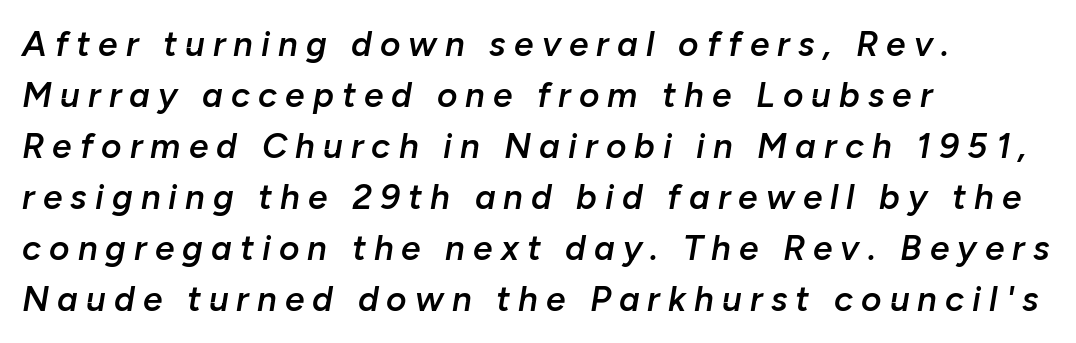
{"italic": "yes", "lean": "right", "slant_degrees": 10, "bold": "semi", "weight": "semibold", "width": "normal", "stroke_contrast": "low", "x_height": "medium", "monospaced": "no", "underline": "no", "align": "left", "line_spacing": "normal", "line_spacing_ratio": 1.46, "letter_spacing": "wide", "letter_spacing_em": 0.23, "glyph_px": 35}
